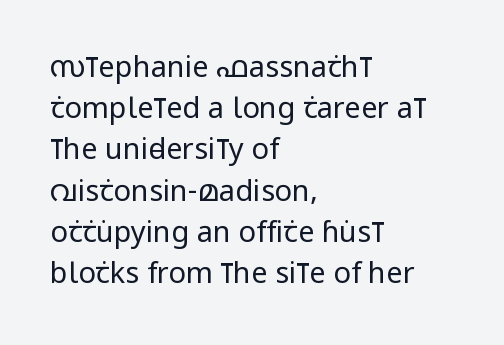
Stroke thickness stays within the range of a standard reading face or lighter. A normal amount of white space separates one row of letters from the next. These lines keep a tight, regular rhythm from letter to letter. Classification — sans serif.
